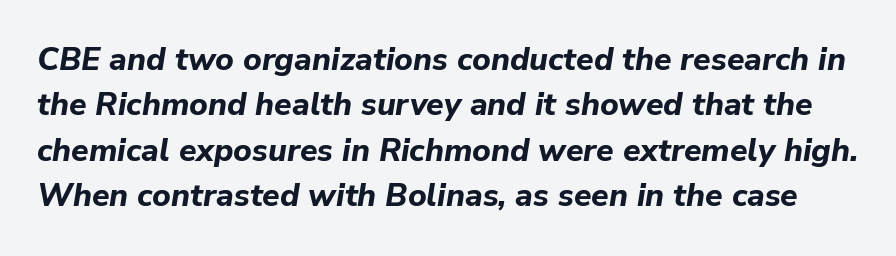
The image shows 32 px bold type, italic (leaning right); set normal line spacing (1.42x), normal letter spacing, not underlined; low stroke contrast and a medium x-height.
